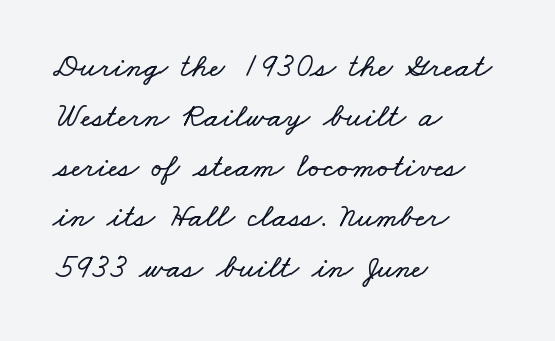
{"width": "wide", "stroke_contrast": "low", "x_height": "small", "monospaced": "no", "underline": "no", "align": "left", "line_spacing": "normal", "line_spacing_ratio": 1.52, "letter_spacing": "normal", "letter_spacing_em": 0.0, "glyph_px": 33}
